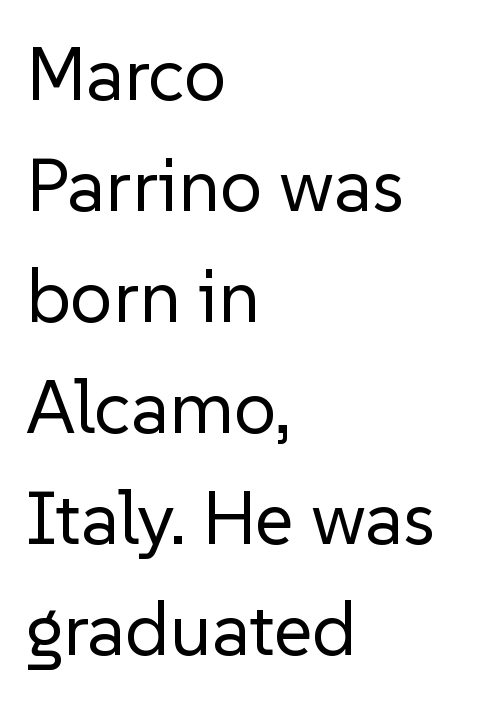
The image shows 75 px regular-weight sans-serif type, upright; set left-aligned, normal line spacing (1.48x), normal letter spacing, not underlined; low stroke contrast and a medium x-height.
